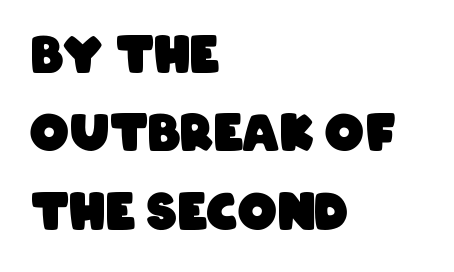
These lines sit exactly where default settings would place them. The paragraph has a hard left edge and a soft right edge. Varying glyph widths throughout — classic text-font behaviour. Set as a true bold cut, around the 700 mark. Serifs: no, the terminals of the letterforms are clean. Nothing unusual about the tracking: characters are spaced as the font intends.
